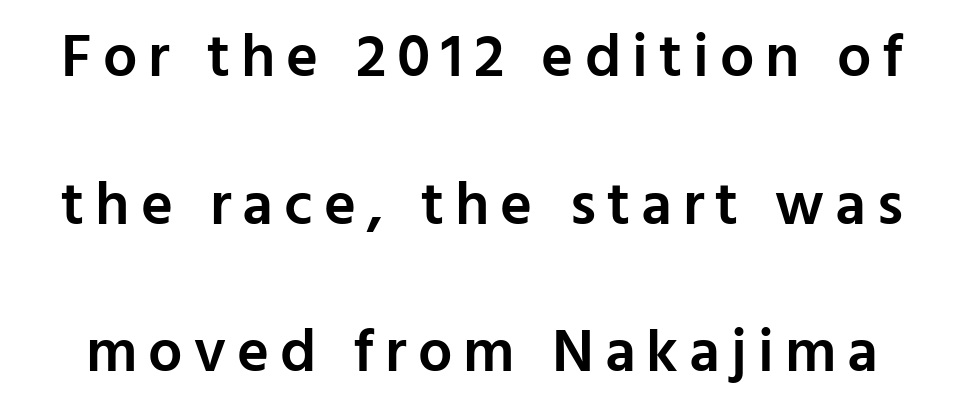
The image shows 61 px semibold sans-serif type, upright; set loose line spacing (2.42x), not underlined; low stroke contrast and a medium x-height.
